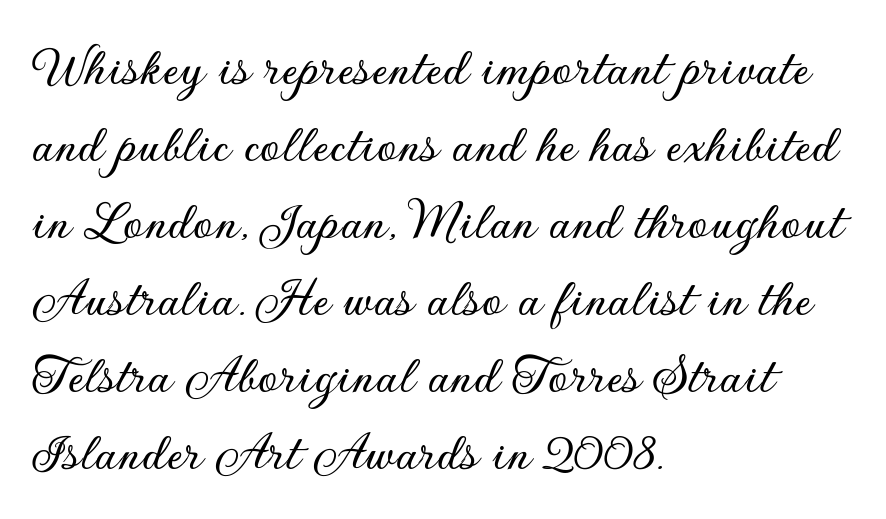
The image shows 57 px sans-serif type; set left-aligned, normal line spacing (1.35x), normal letter spacing, not underlined; low stroke contrast and a small x-height.
